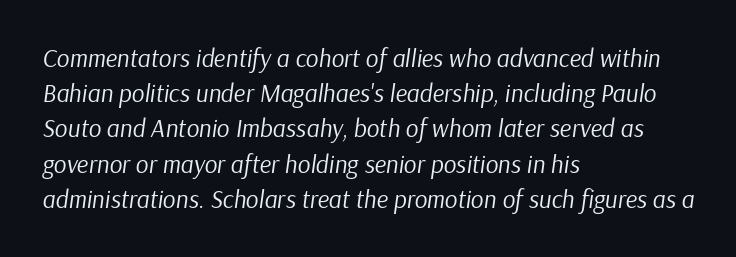
Q: Is the text bold? A: No.
Q: Is the text italic (slanted)? A: Yes, it leans right by about 9 degrees.
Q: Is the text underlined? A: No.
Q: How is the paragraph aligned? A: Left-aligned.
Q: Is the spacing between letters normal or unusually wide? A: Normal.
Q: Is the spacing between lines tight, normal or loose? A: Normal.
